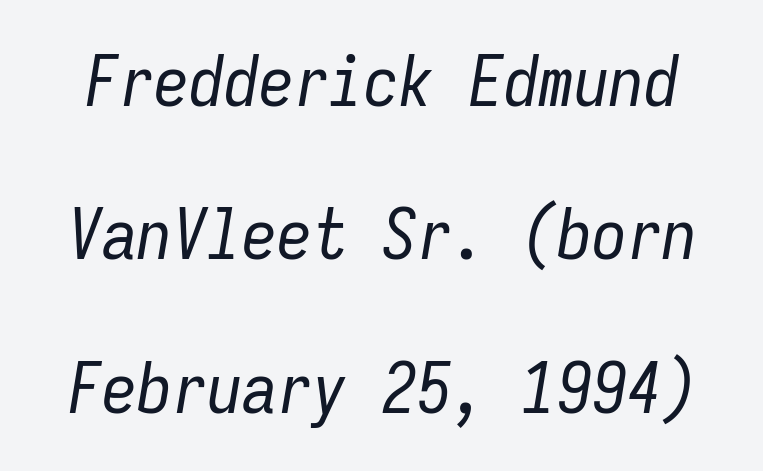
The image shows 70 px regular-weight, condensed type, italic (leaning right), monospaced; set loose line spacing (2.19x), normal letter spacing, not underlined; low stroke contrast and a medium x-height.
